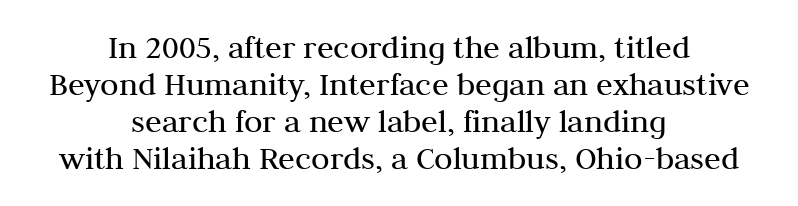
The image shows 34 px regular-weight serif type, upright; set centered, tight line spacing (1.09x), normal letter spacing, not underlined; medium stroke contrast and a medium x-height.
